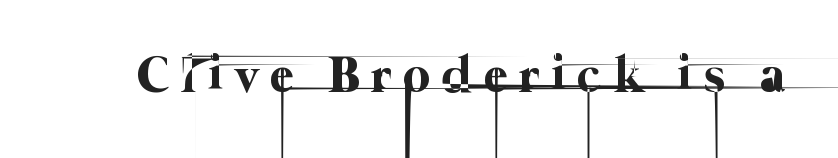
{"bold": "no", "weight": "thin", "width": "normal", "stroke_contrast": "low", "x_height": "medium", "monospaced": "no", "underline": "no", "letter_spacing": "wide", "letter_spacing_em": 0.23, "glyph_px": 52}
